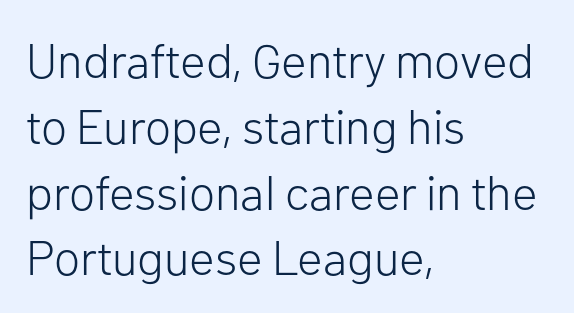
Q: Is the text bold? A: No.
Q: Is the text italic (slanted)? A: No, it is upright.
Q: Is the typeface a serif or a sans-serif typeface? A: Sans-serif.
Q: Is the text underlined? A: No.
Q: How is the paragraph aligned? A: Left-aligned.
Q: Is the spacing between letters normal or unusually wide? A: Normal.
Q: Is the spacing between lines tight, normal or loose? A: Normal.
Q: Width (condensed, normal, or wide)? A: Normal.
Q: Stroke contrast? A: Low.
Q: x-height? A: Medium.
Q: Monospaced? A: No.
